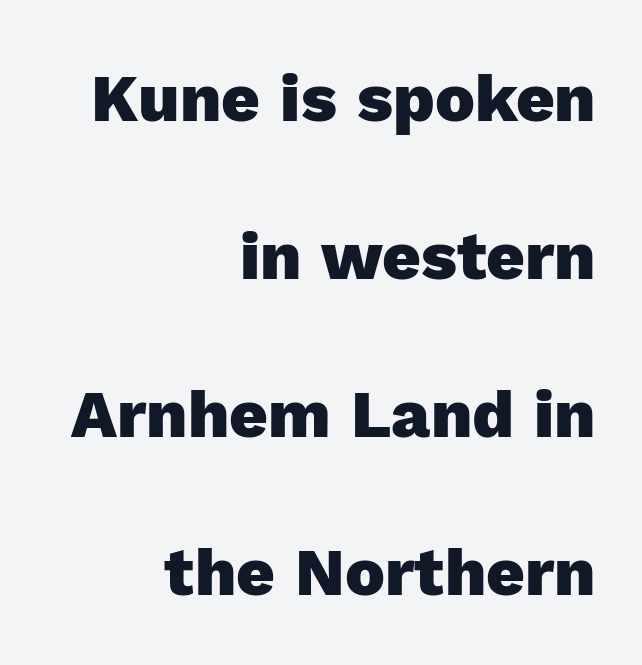
{"serif": "no", "italic": "no", "bold": "yes", "weight": "heavy", "width": "normal", "x_height": "medium", "monospaced": "no", "underline": "no", "align": "right", "line_spacing": "loose", "line_spacing_ratio": 2.36, "letter_spacing": "normal", "letter_spacing_em": 0.0, "glyph_px": 67}
